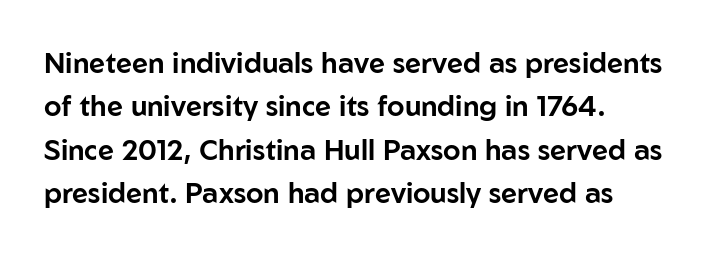
Q: Is the text italic (slanted)? A: No, it is upright.
Q: Is the typeface a serif or a sans-serif typeface? A: Sans-serif.
Q: Is the text underlined? A: No.
Q: Is the spacing between letters normal or unusually wide? A: Normal.
Q: Is the spacing between lines tight, normal or loose? A: Normal.
Q: Width (condensed, normal, or wide)? A: Normal.
Q: Stroke contrast? A: Low.
Q: x-height? A: Medium.
Q: Monospaced? A: No.
